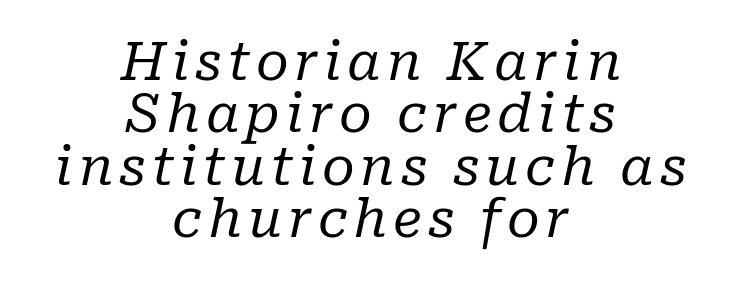
Weight: regular or lighter. Does the leading feel generous? Not at all — it's pinched. Quick note: underline off. Where is the straight margin? There isn't one; the lines are centered. Note the varied advance widths — an 'i' is clearly narrower than an 'm'. The face used here is seriffed, in the tradition of book romans.
